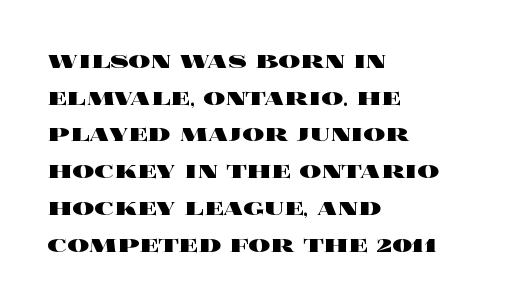
Q: Is the text bold? A: Yes.
Q: Is the text italic (slanted)? A: No, it is upright.
Q: Is the text underlined? A: No.
Q: How is the paragraph aligned? A: Left-aligned.
Q: Is the spacing between letters normal or unusually wide? A: Normal.
Q: Is the spacing between lines tight, normal or loose? A: Normal.
